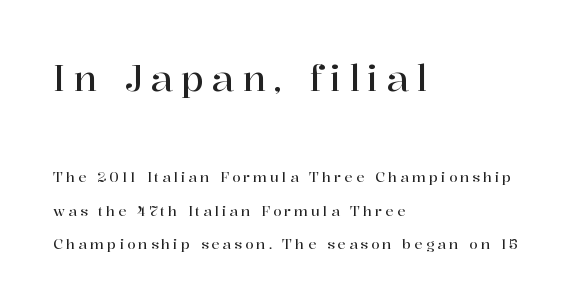
Underline: absent. Baseline-to-baseline distance is far greater than the letter height. The tracking reads as deliberately expanded to a designer's eye. Do the characters align in a grid? No, the font is proportional. These lines stack with their left ends in a neat column. Which chunk is bigger? The first one — the top block dwarfs the bottom.
